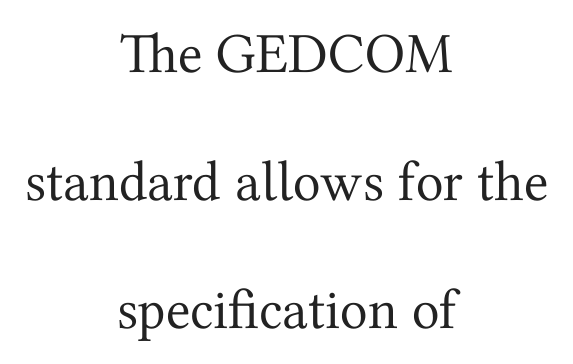
Q: Is the text bold? A: No.
Q: Is the text italic (slanted)? A: No, it is upright.
Q: Is the typeface a serif or a sans-serif typeface? A: Serif.
Q: Is the text underlined? A: No.
Q: How is the paragraph aligned? A: Centered.
Q: Is the spacing between letters normal or unusually wide? A: Normal.
Q: Is the spacing between lines tight, normal or loose? A: Loose.
Q: Width (condensed, normal, or wide)? A: Normal.
Q: Stroke contrast? A: Medium.
Q: x-height? A: Medium.
Q: Monospaced? A: No.
